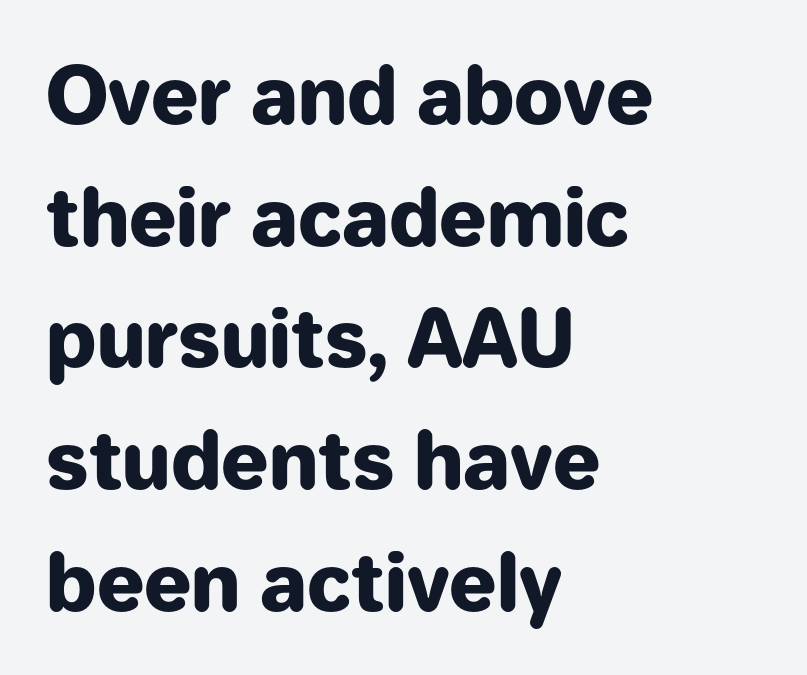
Interline gaps are of average width in this sample. Has an underline been added? It has not. Its strokes are broad and dark, the hallmark of bold type. These lines keep a tight, regular rhythm from letter to letter. Think of a printed novel: that variable character pitch is what you see here. This is the regular roman posture of the typeface.
